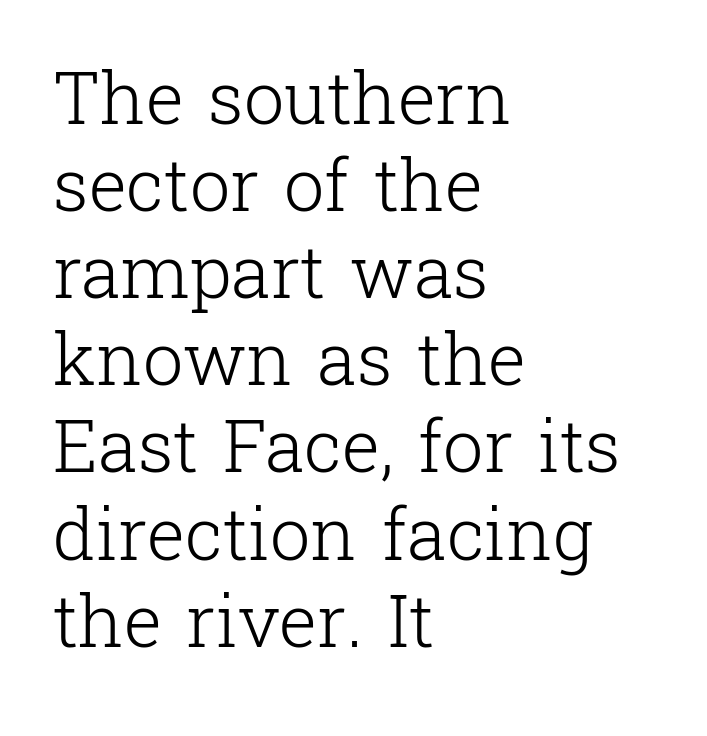
{"serif": "yes", "italic": "no", "bold": "no", "weight": "light", "width": "normal", "stroke_contrast": "low", "x_height": "medium", "monospaced": "no", "underline": "no", "align": "left", "line_spacing_ratio": 1.21, "letter_spacing": "normal", "letter_spacing_em": 0.0, "glyph_px": 72}
